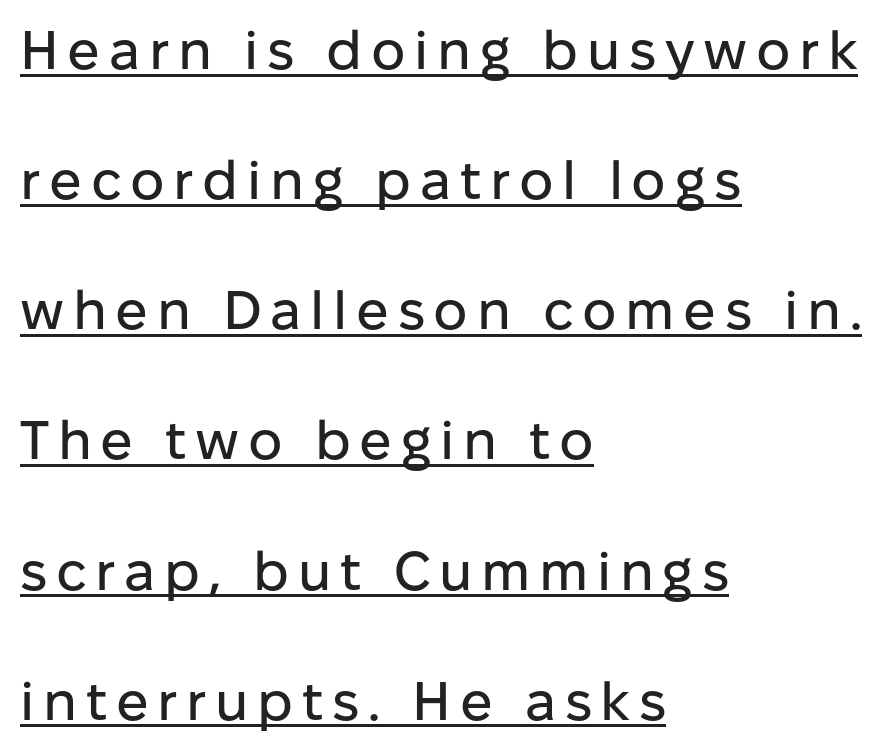
Q: Is the text italic (slanted)? A: No, it is upright.
Q: Is the typeface a serif or a sans-serif typeface? A: Sans-serif.
Q: Is the text underlined? A: Yes.
Q: How is the paragraph aligned? A: Left-aligned.
Q: Is the spacing between lines tight, normal or loose? A: Loose.
Q: Width (condensed, normal, or wide)? A: Normal.
Q: Stroke contrast? A: Low.
Q: x-height? A: Medium.
Q: Monospaced? A: No.
